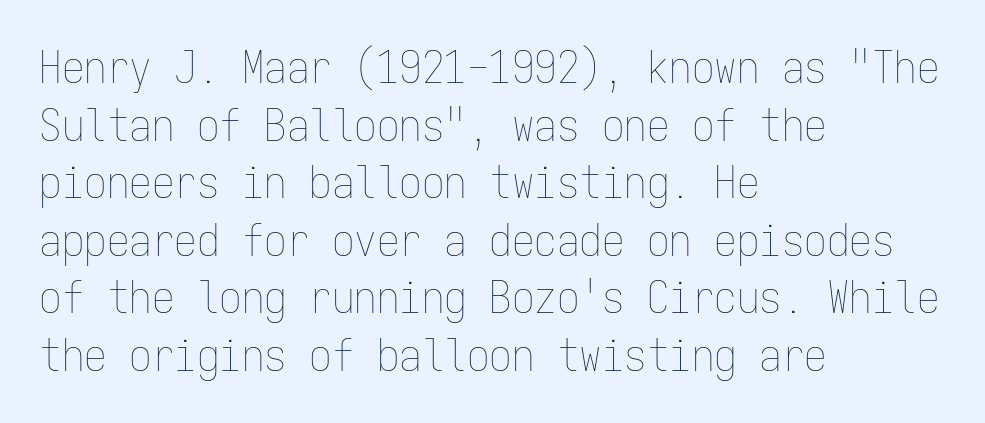
The paragraph shown leans on its left margin. Underline: absent. How are the letters spaced? Ordinarily, with no added tracking. Baseline-to-baseline distance is the conventional proportion of letter height.
